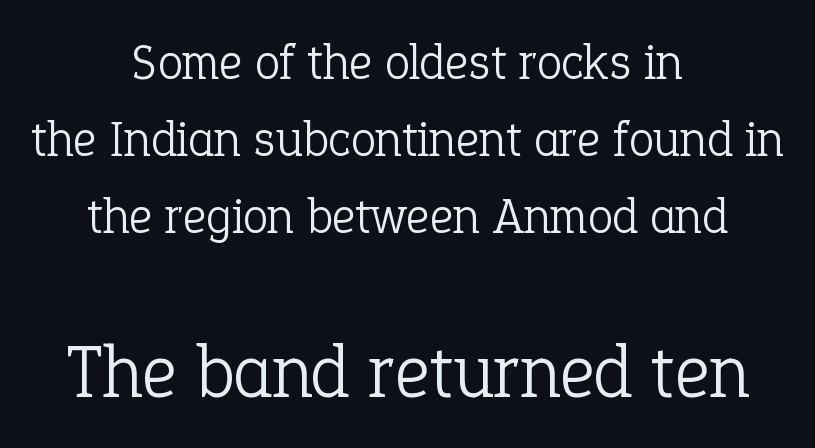
Q: Is the text bold? A: No.
Q: Is the text italic (slanted)? A: No, it is upright.
Q: Is the typeface a serif or a sans-serif typeface? A: Serif.
Q: Is the text underlined? A: No.
Q: How is the paragraph aligned? A: Centered.
Q: Is the spacing between letters normal or unusually wide? A: Normal.
Q: Is the spacing between lines tight, normal or loose? A: Normal.
Q: Which block of text is set in a larger size, the first (top) or the second (bottom)? A: The second (bottom) one.
Q: Width (condensed, normal, or wide)? A: Normal.
Q: Stroke contrast? A: Low.
Q: x-height? A: Medium.
Q: Monospaced? A: No.
